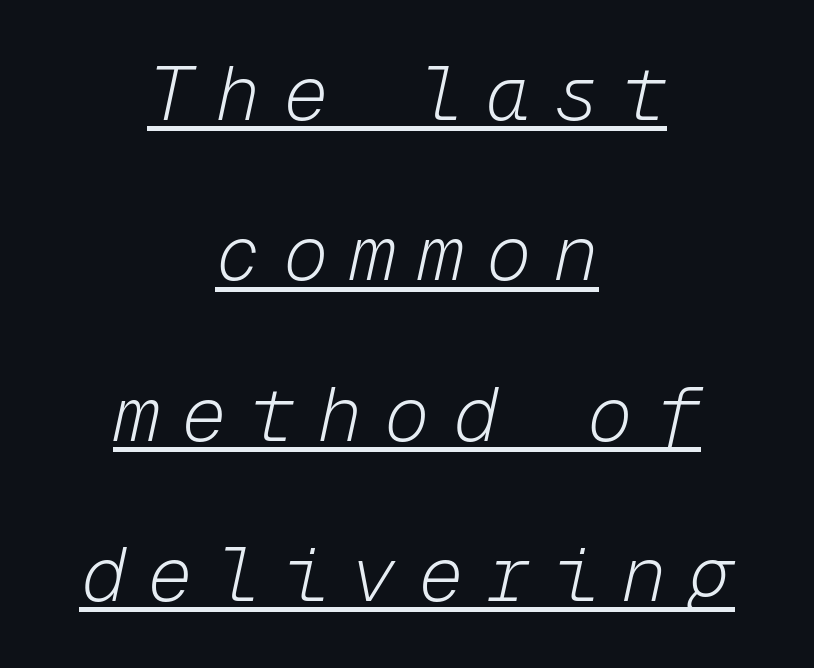
Q: Is the text bold? A: No.
Q: Is the text italic (slanted)? A: Yes, it leans right by about 12 degrees.
Q: Is the text underlined? A: Yes.
Q: How is the paragraph aligned? A: Centered.
Q: Is the spacing between letters normal or unusually wide? A: Unusually wide.
Q: Is the spacing between lines tight, normal or loose? A: Loose.
Q: Width (condensed, normal, or wide)? A: Normal.
Q: Stroke contrast? A: Low.
Q: x-height? A: Medium.
Q: Monospaced? A: Yes.
